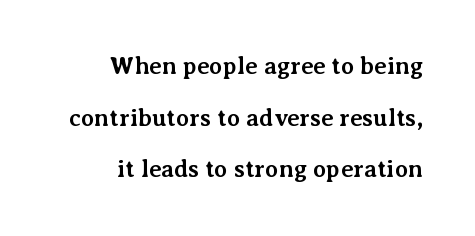
The image shows 24 px bold type, upright; set right-aligned, loose line spacing (2.15x), normal letter spacing, not underlined.
